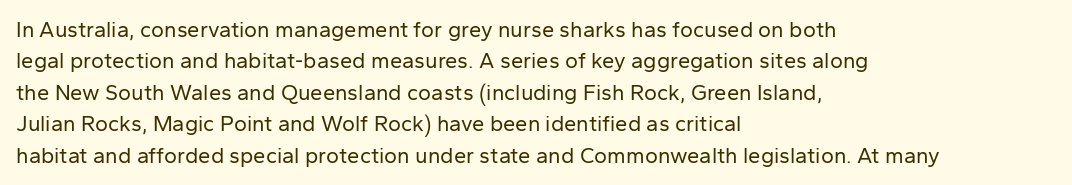
{"italic": "no", "bold": "no", "underline": "no", "align": "left", "line_spacing": "normal", "line_spacing_ratio": 1.43, "letter_spacing": "normal", "letter_spacing_em": 0.0, "glyph_px": 22}
